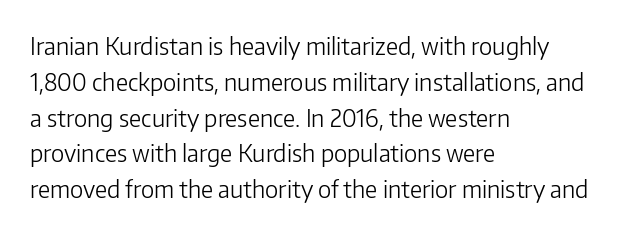
{"italic": "no", "bold": "no", "underline": "no", "align": "left", "line_spacing": "normal", "line_spacing_ratio": 1.49, "letter_spacing": "normal", "letter_spacing_em": 0.0, "glyph_px": 24}
